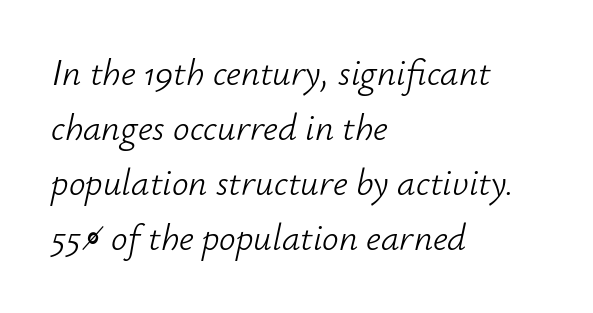
A quiet, ordinary-to-light weight characterises the typeface. Clear beneath every line of the passage. The rendering keeps characters at their native spacing. A normal amount of white space separates one row of letters from the next.
